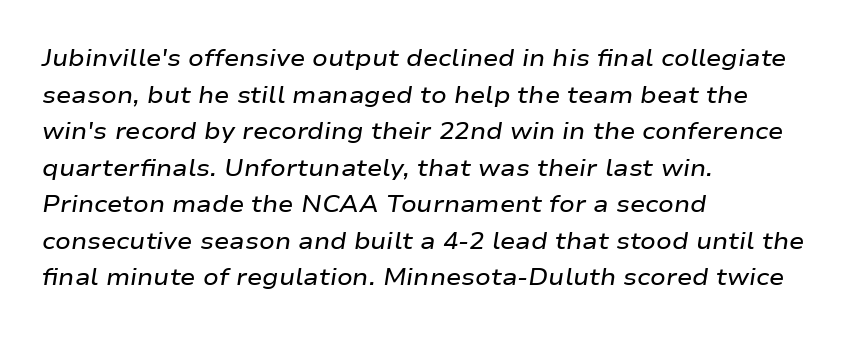
How are the letters spaced? Ordinarily, with no added tracking. All the whitespace from short lines collects on the right. The specimen omits any rule beneath the text block's lines. Italic: yes, the glyphs are oblique.
